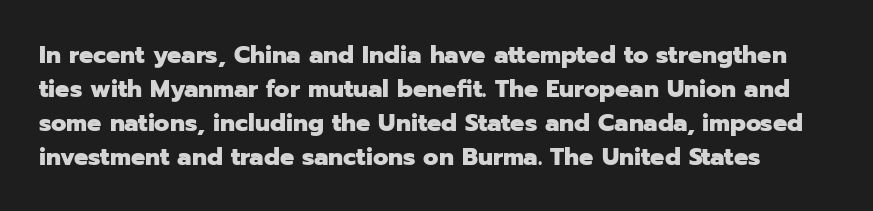
The image shows 25 px bold type, upright; set normal line spacing (1.36x), normal letter spacing, not underlined.
